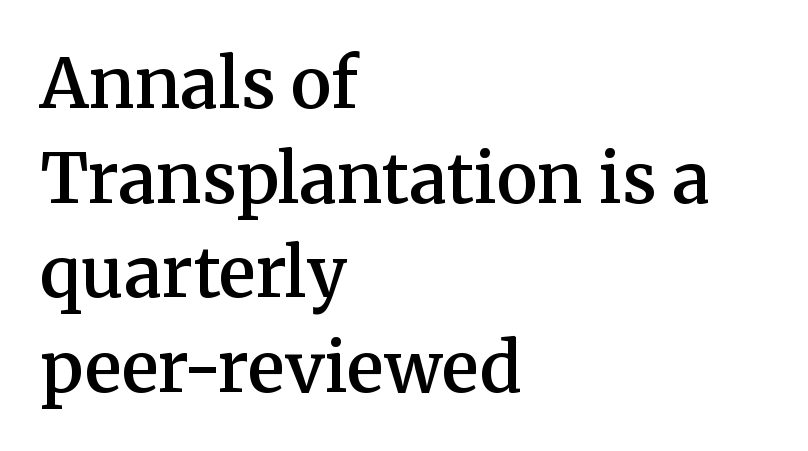
The image shows 69 px semibold serif type, upright; set left-aligned, normal line spacing (1.37x), normal letter spacing, not underlined; medium stroke contrast and a medium x-height.
